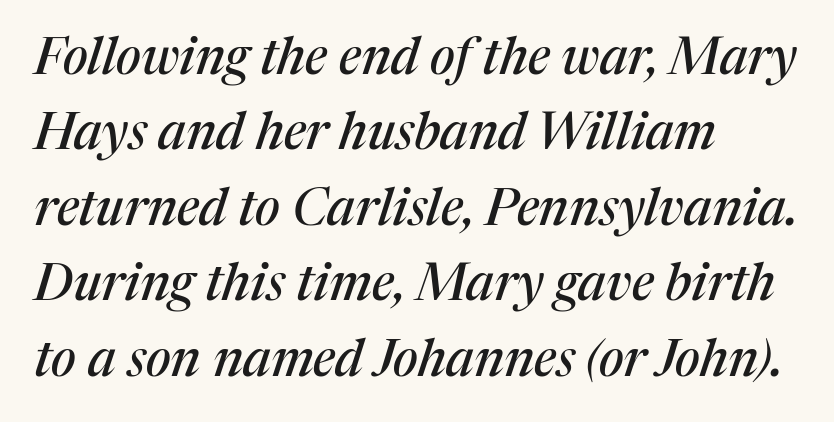
The image shows 51 px serif type, italic (leaning right); set left-aligned, normal line spacing (1.48x), normal letter spacing, not underlined; medium stroke contrast and a medium x-height.
